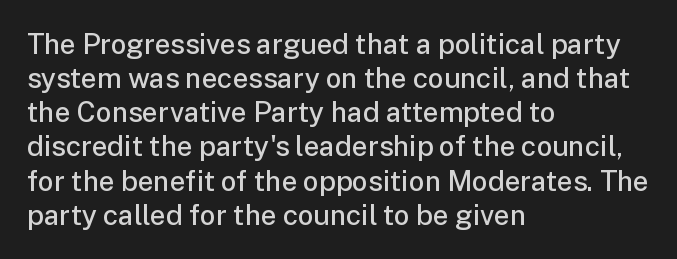
The image shows 28 px semibold sans-serif type, upright; set left-aligned, line spacing 1.22x, normal letter spacing, not underlined; low stroke contrast and a medium x-height.
